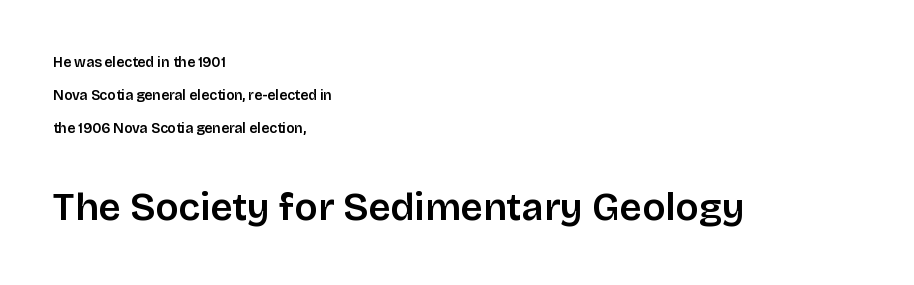
Q: Is the text italic (slanted)? A: No, it is upright.
Q: Is the typeface a serif or a sans-serif typeface? A: Sans-serif.
Q: Is the text underlined? A: No.
Q: How is the paragraph aligned? A: Left-aligned.
Q: Is the spacing between letters normal or unusually wide? A: Normal.
Q: Is the spacing between lines tight, normal or loose? A: Loose.
Q: Which block of text is set in a larger size, the first (top) or the second (bottom)? A: The second (bottom) one.
Q: Width (condensed, normal, or wide)? A: Normal.
Q: Stroke contrast? A: Low.
Q: x-height? A: Large.
Q: Monospaced? A: No.
